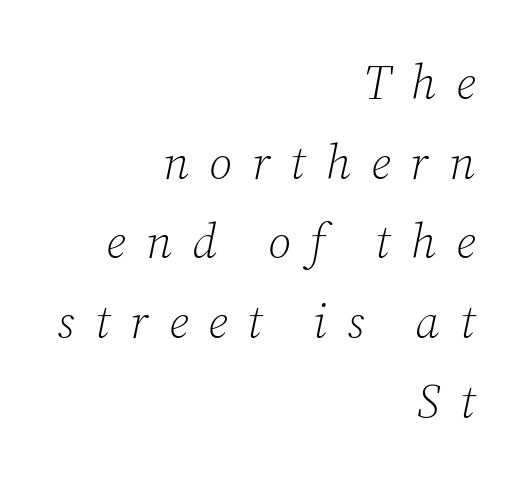
Q: Is the text bold? A: No.
Q: Is the text italic (slanted)? A: Yes, it leans right by about 12 degrees.
Q: Is the typeface a serif or a sans-serif typeface? A: Serif.
Q: Is the text underlined? A: No.
Q: How is the paragraph aligned? A: Right-aligned.
Q: Is the spacing between letters normal or unusually wide? A: Unusually wide.
Q: Is the spacing between lines tight, normal or loose? A: Normal.
Q: Width (condensed, normal, or wide)? A: Normal.
Q: Stroke contrast? A: Low.
Q: x-height? A: Medium.
Q: Monospaced? A: No.
